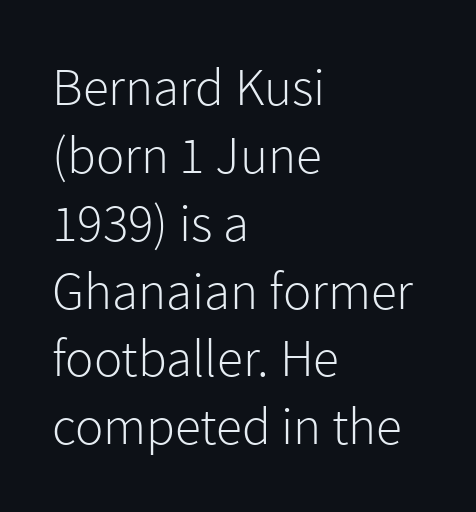
A typesetter would mark this as roman, not italic. Character widths vary here, with narrow letters taking less room than wide ones. The typeface chosen for these lines omits serifs. Weight: regular or lighter. Line spacing here is normal.
